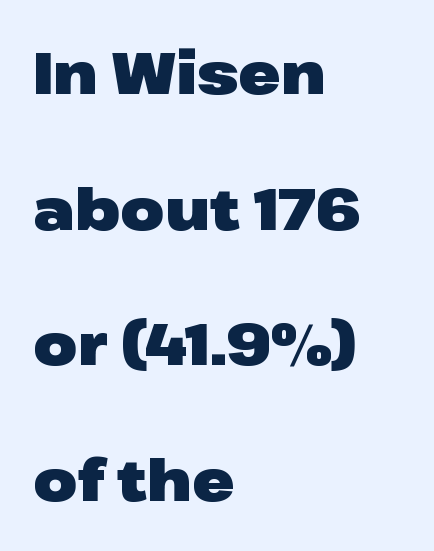
One-word summary of the alignment: left. Proportional: the letters do not fall into vertical columns. Glyph-to-glyph distance matches everyday printed text. Font category for this specimen: sans-serif. Reading down the column, the eye jumps a long way to each next line. Every stem runs plumb, perpendicular to the baseline.
